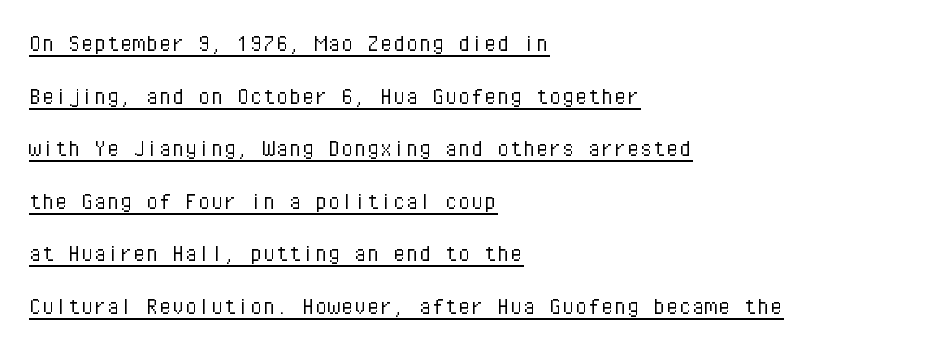
The image shows 26 px text type, upright; set left-aligned, loose line spacing (2.02x), normal letter spacing, underlined.
